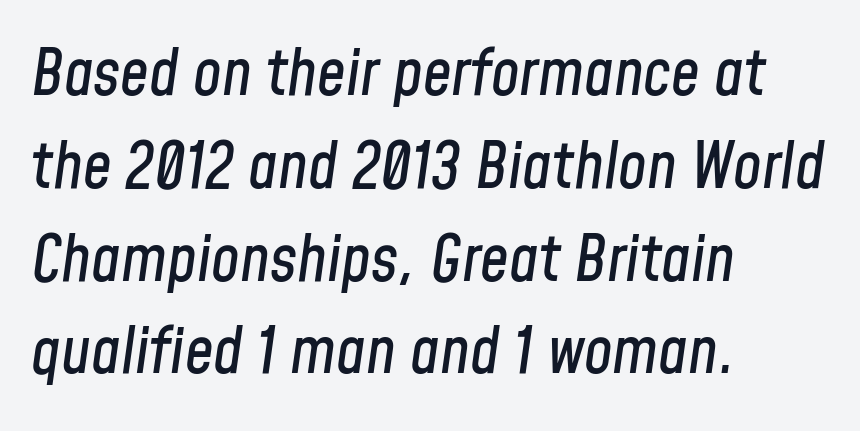
The compositor pushed each line to the left boundary. Words float on clear page, feet unadorned. Does the leading feel generous? No, just average. The horizontal fit of the characters is conventional and even.
